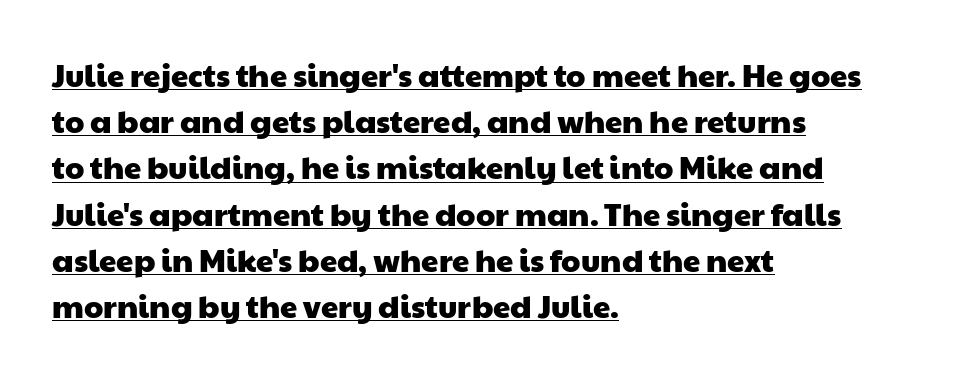
The rendering uses a moderate line-height, typical for paragraphs. The lines are quadded left. Letterform terminals end flat and unadorned throughout the passage. A typesetter would call this proportional, since set widths differ per character. What decoration does the sample have? An underline.
